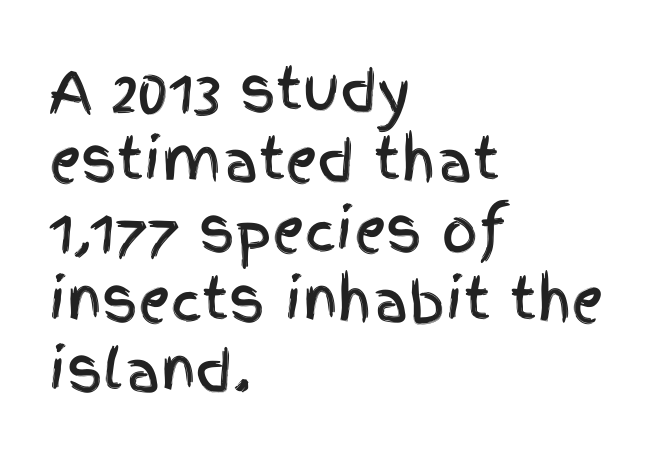
The image shows 56 px condensed sans-serif type, upright; set left-aligned, normal line spacing (1.25x), normal letter spacing, not underlined; a large x-height.
